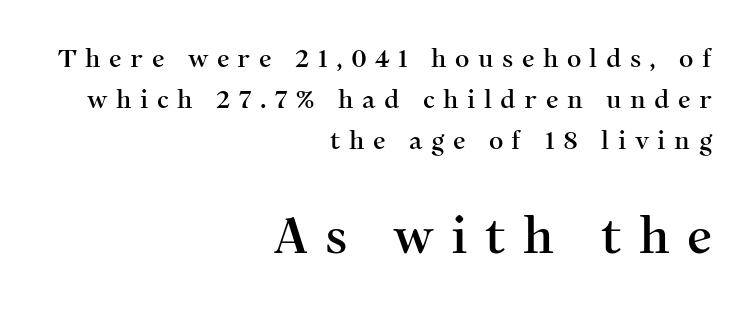
Q: Is the text italic (slanted)? A: No, it is upright.
Q: Is the typeface a serif or a sans-serif typeface? A: Serif.
Q: Is the text underlined? A: No.
Q: How is the paragraph aligned? A: Right-aligned.
Q: Is the spacing between letters normal or unusually wide? A: Unusually wide.
Q: Is the spacing between lines tight, normal or loose? A: Normal.
Q: Which block of text is set in a larger size, the first (top) or the second (bottom)? A: The second (bottom) one.
Q: Width (condensed, normal, or wide)? A: Normal.
Q: Stroke contrast? A: Medium.
Q: x-height? A: Medium.
Q: Monospaced? A: No.
